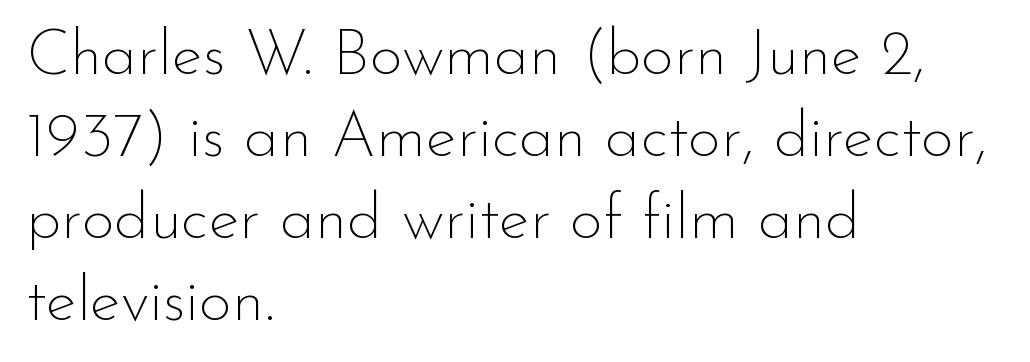
The image shows 64 px thin sans-serif type, upright; set left-aligned, normal line spacing (1.28x), normal letter spacing, not underlined; low stroke contrast and a small x-height.
